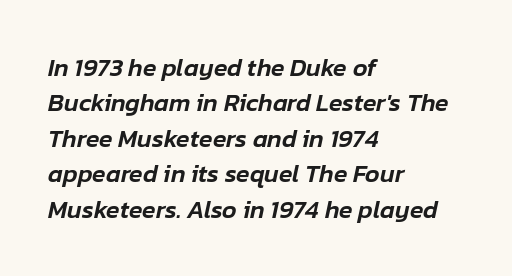
The image shows 25 px text type, italic (leaning right); set left-aligned, normal line spacing (1.42x), normal letter spacing, not underlined.
